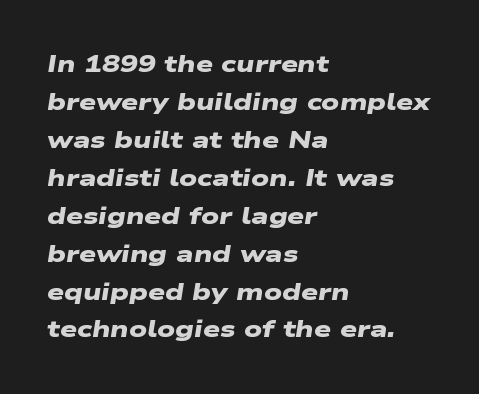
{"bold": "yes", "underline": "no", "align": "left", "line_spacing": "normal", "line_spacing_ratio": 1.58, "letter_spacing": "normal", "letter_spacing_em": 0.0, "glyph_px": 24}
